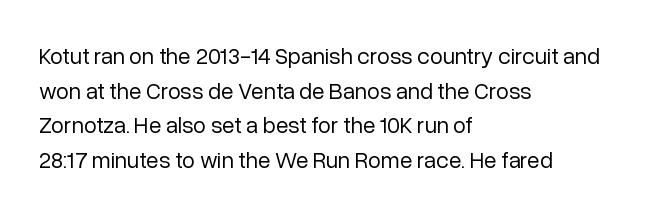
{"italic": "no", "bold": "no", "underline": "no", "align": "left", "line_spacing": "normal", "line_spacing_ratio": 1.51, "letter_spacing": "normal", "letter_spacing_em": 0.0, "glyph_px": 23}
